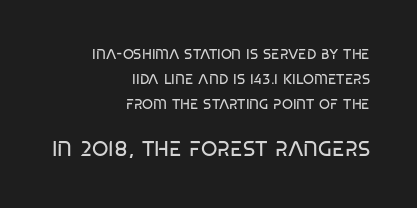
Q: Is the text bold? A: No.
Q: Is the text italic (slanted)? A: No, it is upright.
Q: Is the text underlined? A: No.
Q: How is the paragraph aligned? A: Right-aligned.
Q: Is the spacing between letters normal or unusually wide? A: Normal.
Q: Which block of text is set in a larger size, the first (top) or the second (bottom)? A: The second (bottom) one.
